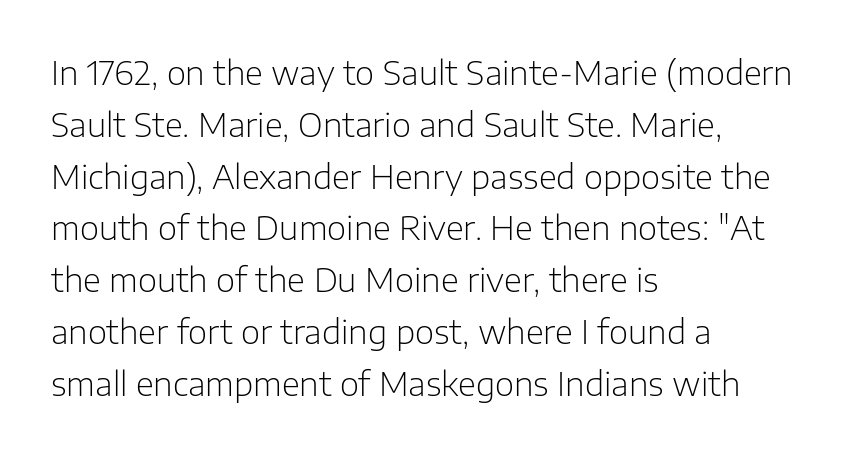
The image shows 33 px light sans-serif type, upright; set left-aligned, normal line spacing (1.57x), normal letter spacing, not underlined; low stroke contrast and a medium x-height.
